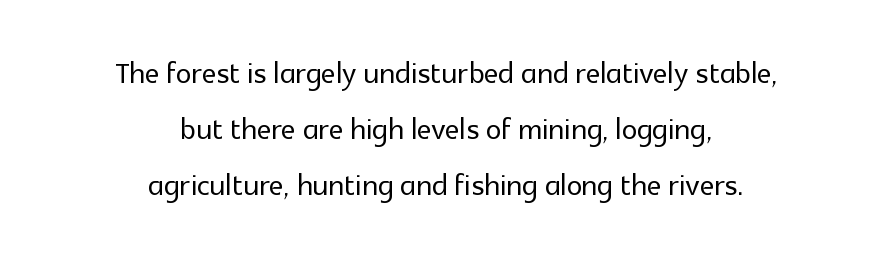
Q: Is the text italic (slanted)? A: No, it is upright.
Q: Is the typeface a serif or a sans-serif typeface? A: Sans-serif.
Q: Is the text underlined? A: No.
Q: How is the paragraph aligned? A: Centered.
Q: Is the spacing between letters normal or unusually wide? A: Normal.
Q: Is the spacing between lines tight, normal or loose? A: Normal.
Q: Width (condensed, normal, or wide)? A: Normal.
Q: x-height? A: Medium.
Q: Monospaced? A: No.
